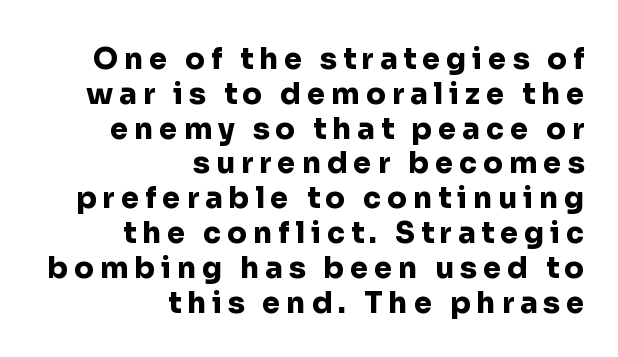
The image shows 29 px heavy sans-serif type, upright; set right-aligned, line spacing 1.2x, unusually wide letter spacing (+0.21 em), not underlined; low stroke contrast and a medium x-height.
